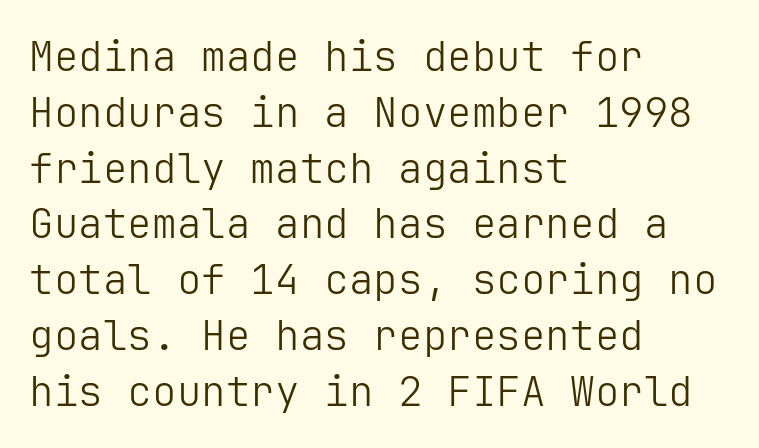
{"serif": "no", "italic": "no", "bold": "no", "weight": "light", "width": "normal", "stroke_contrast": "low", "x_height": "medium", "underline": "no", "align": "left", "line_spacing": "normal", "line_spacing_ratio": 1.36, "letter_spacing": "normal", "letter_spacing_em": 0.0, "glyph_px": 41}
